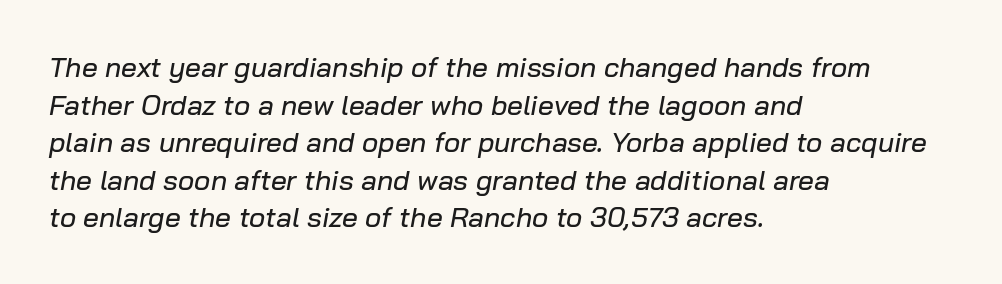
Bare-footed words on every line. These lines stack with their left ends in a neat column. An italicized treatment has been applied to the whole sample. The letters sit at their default tracking, neither squeezed nor spread. This sample has the flowing, uneven cadence of proportional lettering.
